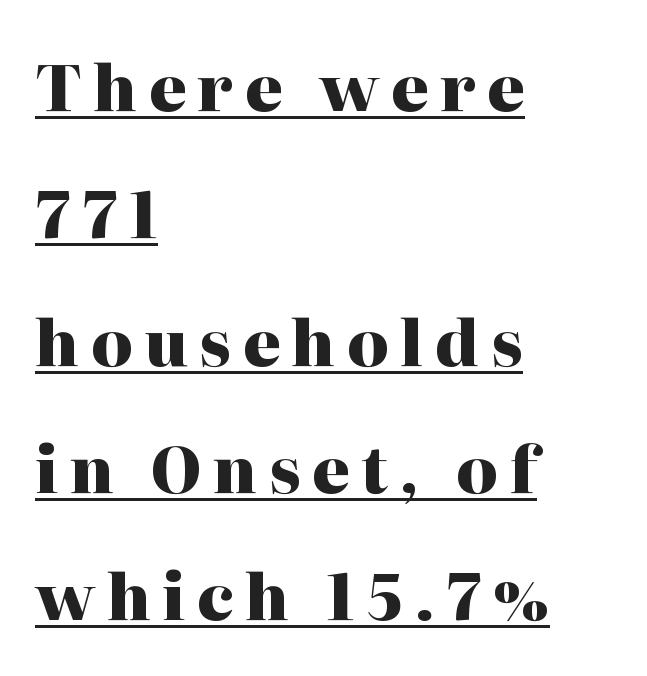
The lettering stays uniformly vertical, giving the passage a roman look. The passage shown stacks its lines with a broad gap. Is this a fixed-width face? No — the glyphs have proportional, varying widths. This is heavy type, rendered in bold.
